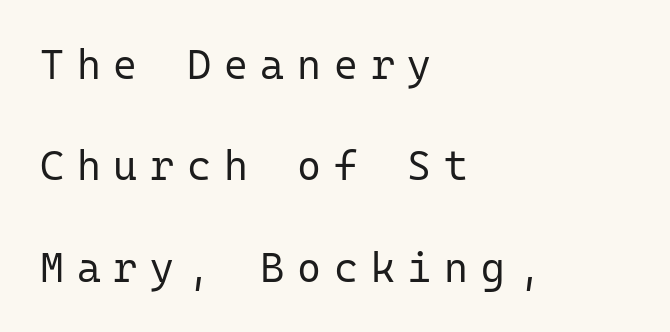
The image shows 41 px regular-weight sans-serif type, upright, monospaced; set left-aligned, loose line spacing (2.47x), unusually wide letter spacing (+0.31 em), not underlined; low stroke contrast and a medium x-height.
